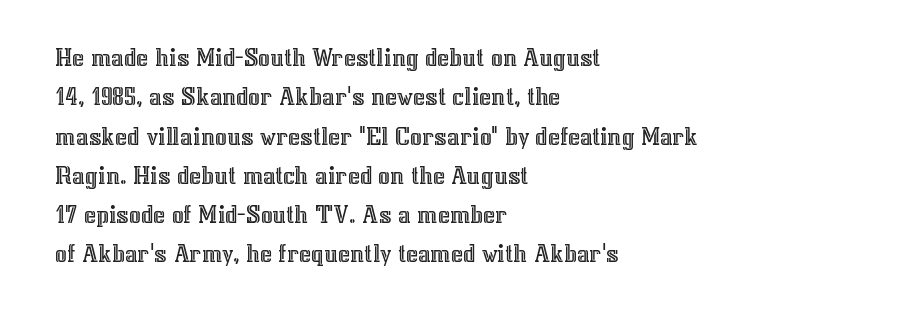
Q: Is the text italic (slanted)? A: No, it is upright.
Q: Is the text underlined? A: No.
Q: How is the paragraph aligned? A: Left-aligned.
Q: Is the spacing between letters normal or unusually wide? A: Normal.
Q: Is the spacing between lines tight, normal or loose? A: Normal.
